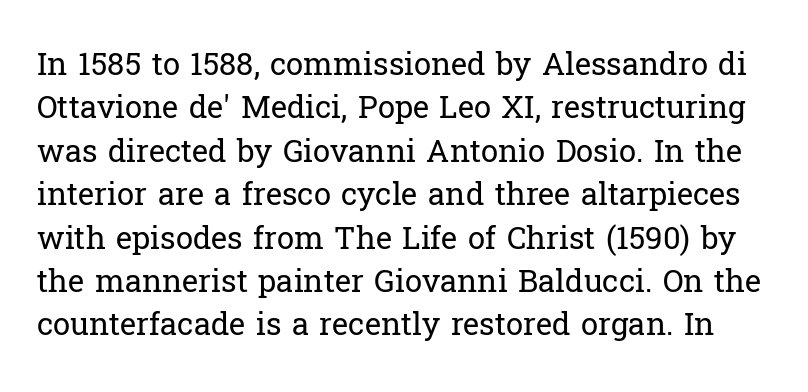
The strokes are not fattened; the text isn't bold. Characters remain perfectly vertical along every line. Evenly set lines give the paragraph a standard silhouette. Observe the ordinary spacing: letters are neighbours, not strangers. The strip under each line holds only bare page.
